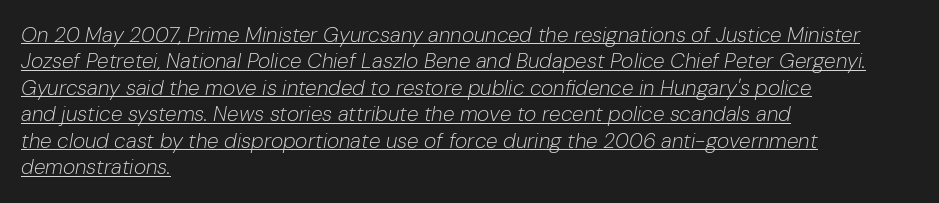
{"italic": "yes", "lean": "right", "slant_degrees": 10, "bold": "no", "underline": "yes", "align": "left", "line_spacing": "normal", "line_spacing_ratio": 1.26, "letter_spacing": "normal", "letter_spacing_em": 0.0, "glyph_px": 21}
